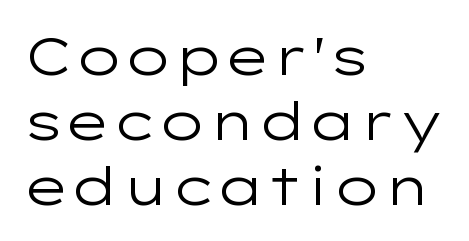
Q: Is the text bold? A: No.
Q: Is the text italic (slanted)? A: No, it is upright.
Q: Is the typeface a serif or a sans-serif typeface? A: Sans-serif.
Q: Is the text underlined? A: No.
Q: How is the paragraph aligned? A: Left-aligned.
Q: Is the spacing between letters normal or unusually wide? A: Normal.
Q: Is the spacing between lines tight, normal or loose? A: Normal.
Q: Width (condensed, normal, or wide)? A: Wide.
Q: Stroke contrast? A: Low.
Q: x-height? A: Medium.
Q: Monospaced? A: No.
